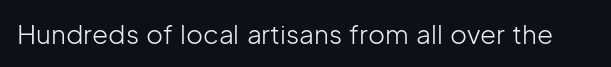
Q: Is the text bold? A: No.
Q: Is the text italic (slanted)? A: No, it is upright.
Q: Is the text underlined? A: No.
Q: Is the spacing between letters normal or unusually wide? A: Normal.
